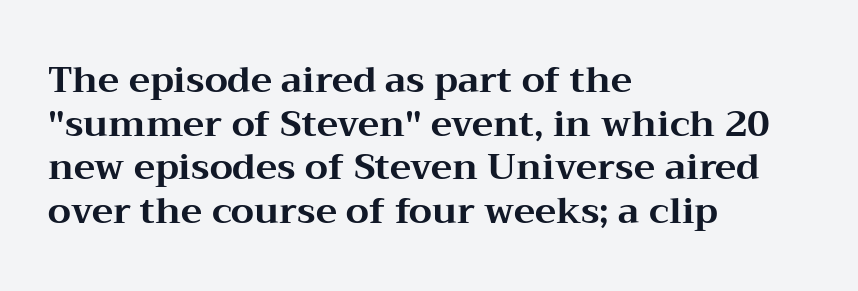
Q: Is the text bold? A: Yes.
Q: Is the text italic (slanted)? A: No, it is upright.
Q: Is the typeface a serif or a sans-serif typeface? A: Serif.
Q: Is the text underlined? A: No.
Q: How is the paragraph aligned? A: Left-aligned.
Q: Is the spacing between letters normal or unusually wide? A: Normal.
Q: Width (condensed, normal, or wide)? A: Wide.
Q: Stroke contrast? A: Medium.
Q: x-height? A: Medium.
Q: Monospaced? A: No.
